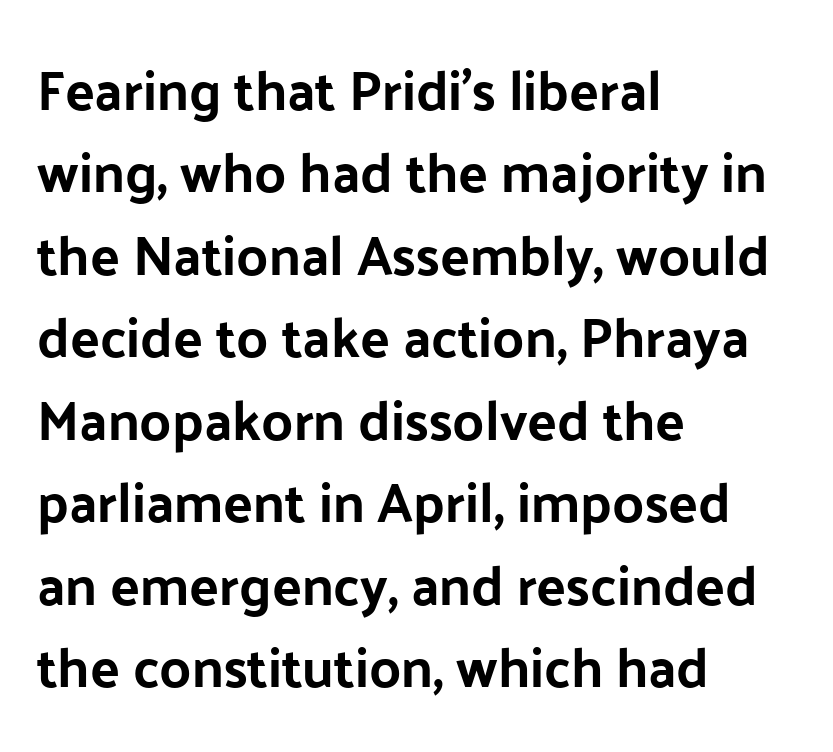
{"serif": "no", "italic": "no", "bold": "yes", "weight": "bold", "width": "normal", "stroke_contrast": "low", "x_height": "medium", "monospaced": "no", "underline": "no", "align": "left", "line_spacing": "normal", "line_spacing_ratio": 1.5, "letter_spacing": "normal", "letter_spacing_em": 0.0, "glyph_px": 55}
